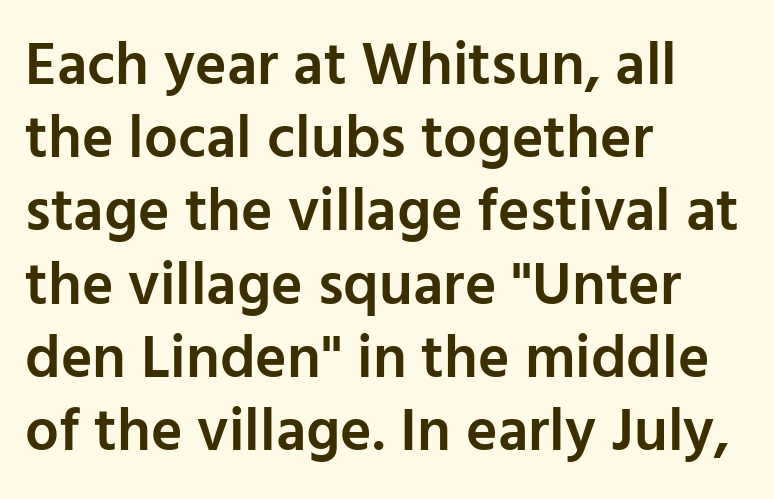
The face used here is proportionally spaced, like ordinary book or web type. This is the in-between weight designers call semibold or demi. Check where the strokes stop: nothing finishes them off — pure sans. Words float on clear page, feet unadorned. Does extra space separate the letters? No, they use regular spacing.
